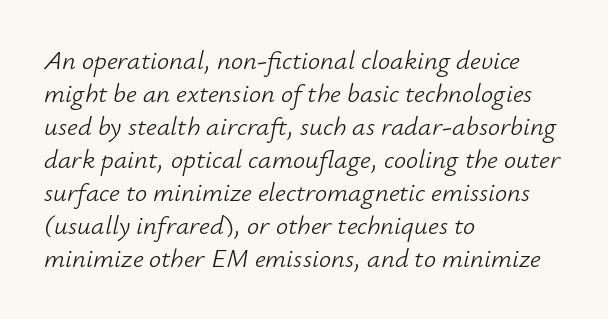
Q: Is the text bold? A: No.
Q: Is the text italic (slanted)? A: Yes, it leans right by about 12 degrees.
Q: Is the text underlined? A: No.
Q: How is the paragraph aligned? A: Left-aligned.
Q: Is the spacing between letters normal or unusually wide? A: Normal.
